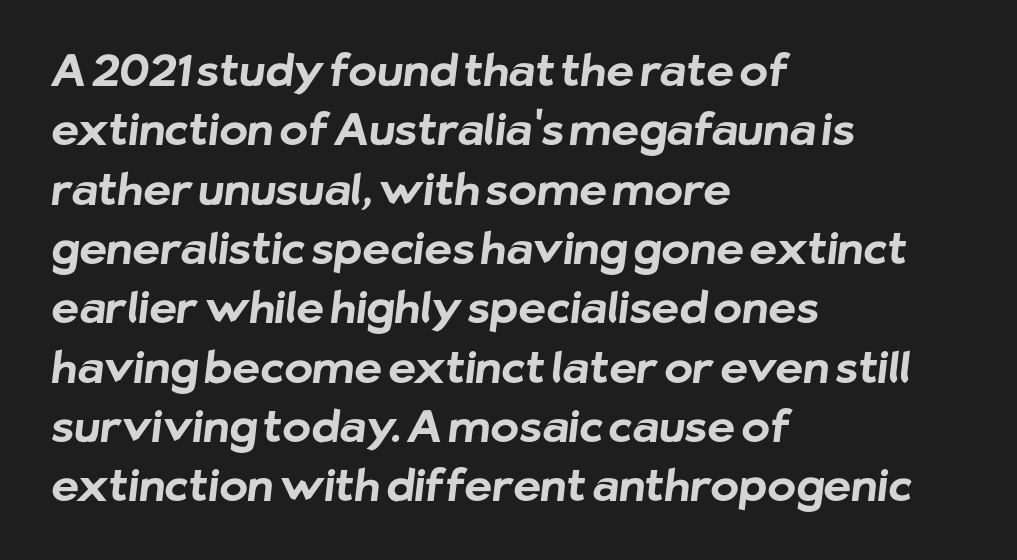
Q: Is the text bold? A: Yes.
Q: Is the typeface a serif or a sans-serif typeface? A: Sans-serif.
Q: Is the text underlined? A: No.
Q: How is the paragraph aligned? A: Left-aligned.
Q: Is the spacing between letters normal or unusually wide? A: Normal.
Q: Is the spacing between lines tight, normal or loose? A: Normal.
Q: Width (condensed, normal, or wide)? A: Normal.
Q: Stroke contrast? A: Low.
Q: x-height? A: Medium.
Q: Monospaced? A: No.
